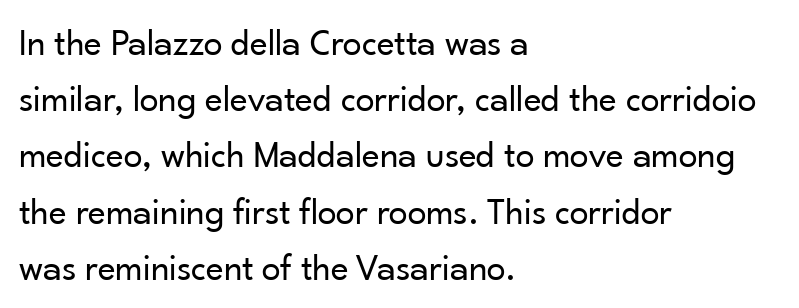
{"serif": "no", "italic": "no", "bold": "no", "weight": "regular", "width": "normal", "stroke_contrast": "low", "x_height": "small", "monospaced": "no", "underline": "no", "align": "left", "line_spacing": "normal", "line_spacing_ratio": 1.48, "letter_spacing": "normal", "letter_spacing_em": 0.0, "glyph_px": 38}
